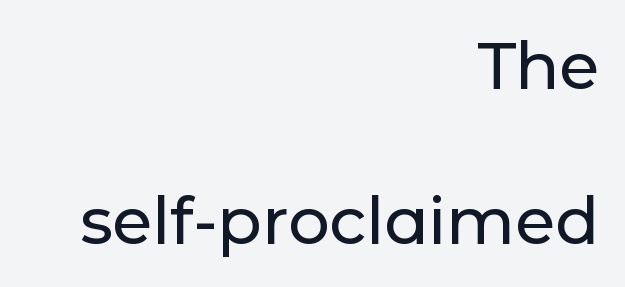
{"serif": "no", "italic": "no", "width": "normal", "stroke_contrast": "low", "x_height": "medium", "monospaced": "no", "underline": "no", "align": "right", "line_spacing": "loose", "line_spacing_ratio": 2.38, "letter_spacing": "normal", "letter_spacing_em": 0.0, "glyph_px": 65}
